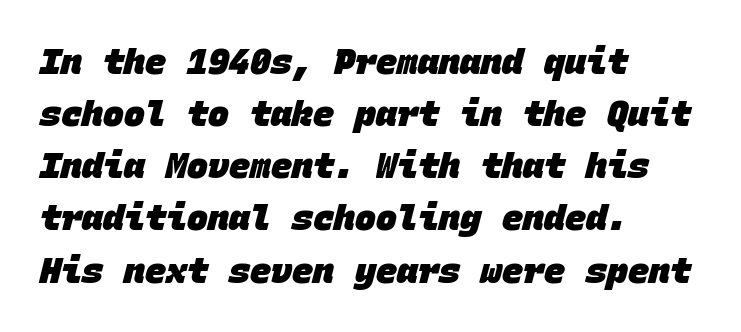
The image shows 35 px heavy sans-serif type, monospaced; set left-aligned, normal line spacing (1.49x), normal letter spacing, not underlined; low stroke contrast and a large x-height.
